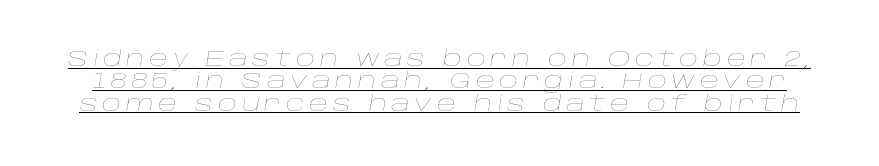
Q: Is the text bold? A: No.
Q: Is the text italic (slanted)? A: Yes, it leans right by about 10 degrees.
Q: Is the text underlined? A: Yes.
Q: Is the spacing between letters normal or unusually wide? A: Unusually wide.
Q: Is the spacing between lines tight, normal or loose? A: Tight.
